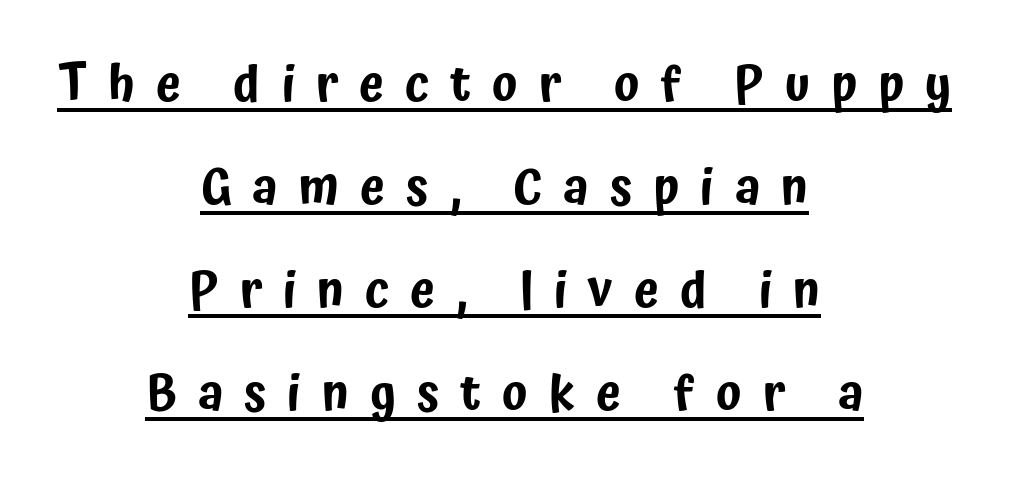
Q: Is the text italic (slanted)? A: No, it is upright.
Q: Is the typeface a serif or a sans-serif typeface? A: Sans-serif.
Q: Is the text underlined? A: Yes.
Q: How is the paragraph aligned? A: Centered.
Q: Is the spacing between letters normal or unusually wide? A: Unusually wide.
Q: Is the spacing between lines tight, normal or loose? A: Loose.
Q: Width (condensed, normal, or wide)? A: Condensed.
Q: Stroke contrast? A: Low.
Q: x-height? A: Medium.
Q: Monospaced? A: No.
